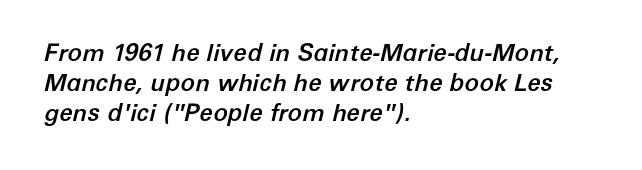
{"italic": "yes", "lean": "right", "slant_degrees": 12, "underline": "no", "align": "left", "line_spacing": "normal", "line_spacing_ratio": 1.26, "letter_spacing": "normal", "letter_spacing_em": 0.0, "glyph_px": 24}
